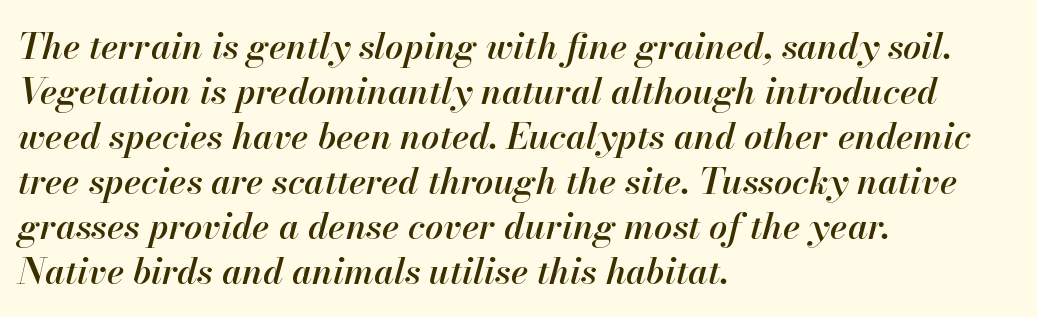
Q: Is the text bold? A: Semi-bold.
Q: Is the text italic (slanted)? A: Yes, it leans right by about 13 degrees.
Q: Is the text underlined? A: No.
Q: How is the paragraph aligned? A: Left-aligned.
Q: Is the spacing between letters normal or unusually wide? A: Normal.
Q: Is the spacing between lines tight, normal or loose? A: Normal.
Q: Width (condensed, normal, or wide)? A: Normal.
Q: Stroke contrast? A: High.
Q: x-height? A: Small.
Q: Monospaced? A: No.
